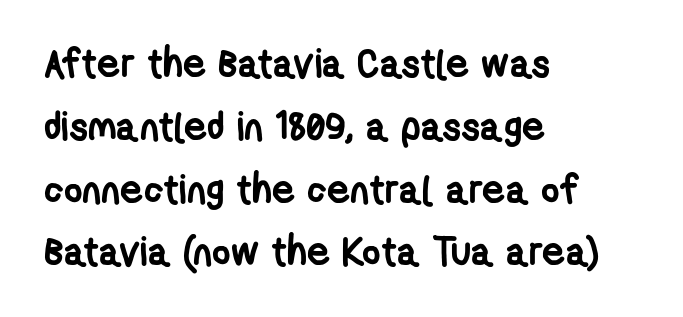
{"serif": "no", "bold": "yes", "weight": "semibold", "width": "condensed", "stroke_contrast": "low", "x_height": "medium", "monospaced": "no", "underline": "no", "align": "left", "line_spacing": "normal", "line_spacing_ratio": 1.57, "letter_spacing": "normal", "letter_spacing_em": 0.0, "glyph_px": 40}
